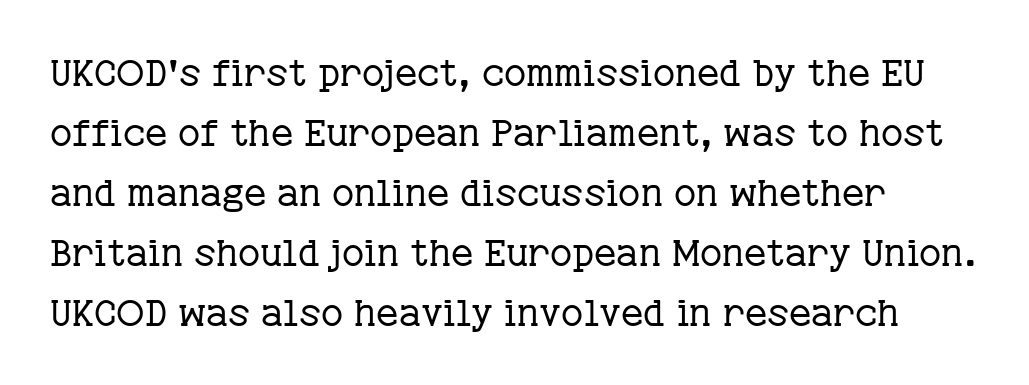
{"serif": "yes", "italic": "no", "bold": "no", "weight": "regular", "width": "normal", "stroke_contrast": "low", "x_height": "medium", "monospaced": "no", "underline": "no", "line_spacing": "normal", "line_spacing_ratio": 1.58, "letter_spacing": "normal", "letter_spacing_em": 0.0, "glyph_px": 38}
